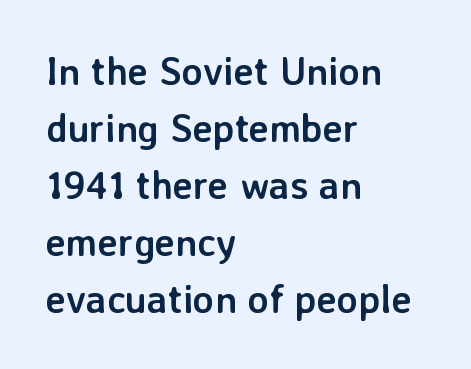
You can tell from the bare stems that sans-serif type was used. Character widths vary here, with narrow letters taking less room than wide ones. Descenders hang freely into open space. You'd pick this weight for a headline — it's a proper bold. What's the leading like? Ordinary, nothing unusual.
